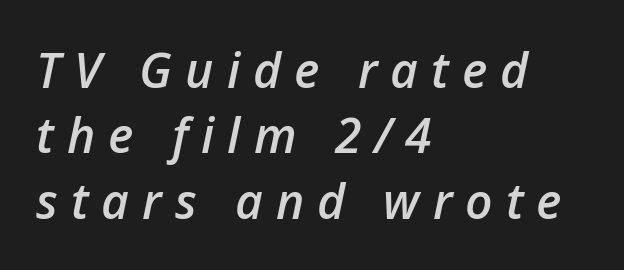
Q: Is the text bold? A: Semi-bold.
Q: Is the text italic (slanted)? A: Yes, it leans right by about 12 degrees.
Q: Is the text underlined? A: No.
Q: How is the paragraph aligned? A: Left-aligned.
Q: Is the spacing between letters normal or unusually wide? A: Unusually wide.
Q: Is the spacing between lines tight, normal or loose? A: Normal.
Q: Width (condensed, normal, or wide)? A: Normal.
Q: Stroke contrast? A: Low.
Q: x-height? A: Medium.
Q: Monospaced? A: No.
